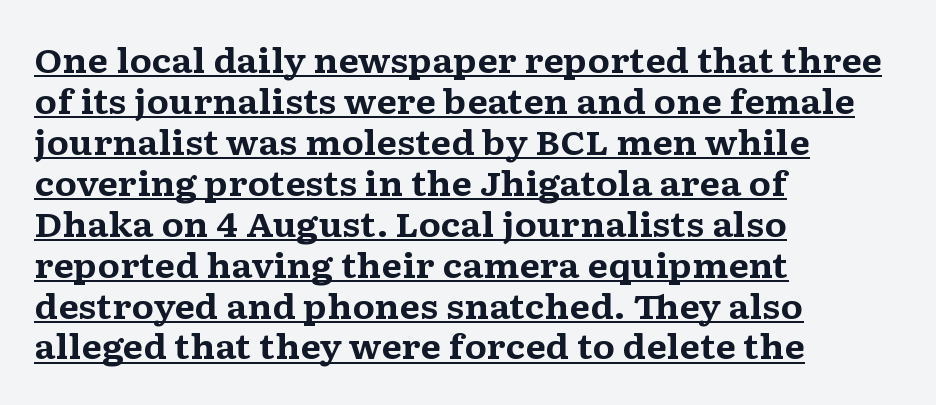
Spacing verdict: proportional, widths tailored to each character. Inter-character spacing is left at the font's built-in metrics. Vertical strokes here are truly vertical. Strokes here are thick enough to call this a true bold. These lines are composed in type with serifs. The paragraph has a hard left edge and a soft right edge.
